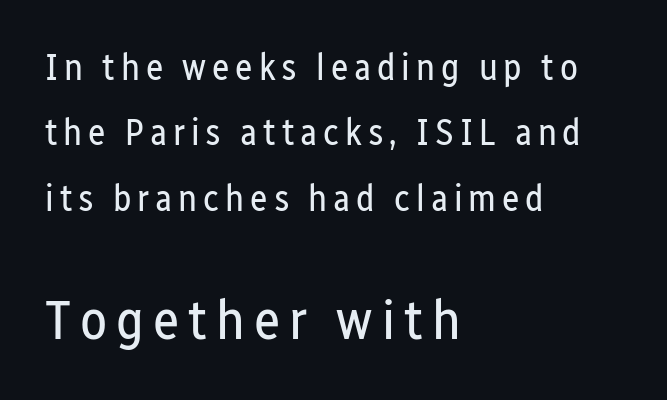
Q: Is the text bold? A: No.
Q: Is the text italic (slanted)? A: No, it is upright.
Q: Is the typeface a serif or a sans-serif typeface? A: Sans-serif.
Q: Is the text underlined? A: No.
Q: How is the paragraph aligned? A: Left-aligned.
Q: Which block of text is set in a larger size, the first (top) or the second (bottom)? A: The second (bottom) one.
Q: Width (condensed, normal, or wide)? A: Condensed.
Q: Stroke contrast? A: Low.
Q: x-height? A: Medium.
Q: Monospaced? A: No.
